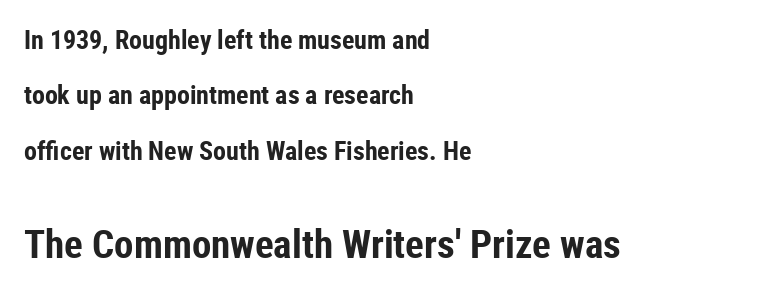
Q: Is the text bold? A: Yes.
Q: Is the text italic (slanted)? A: No, it is upright.
Q: Is the typeface a serif or a sans-serif typeface? A: Sans-serif.
Q: Is the text underlined? A: No.
Q: How is the paragraph aligned? A: Left-aligned.
Q: Is the spacing between letters normal or unusually wide? A: Normal.
Q: Is the spacing between lines tight, normal or loose? A: Loose.
Q: Which block of text is set in a larger size, the first (top) or the second (bottom)? A: The second (bottom) one.
Q: Width (condensed, normal, or wide)? A: Condensed.
Q: Stroke contrast? A: Low.
Q: x-height? A: Medium.
Q: Monospaced? A: No.
